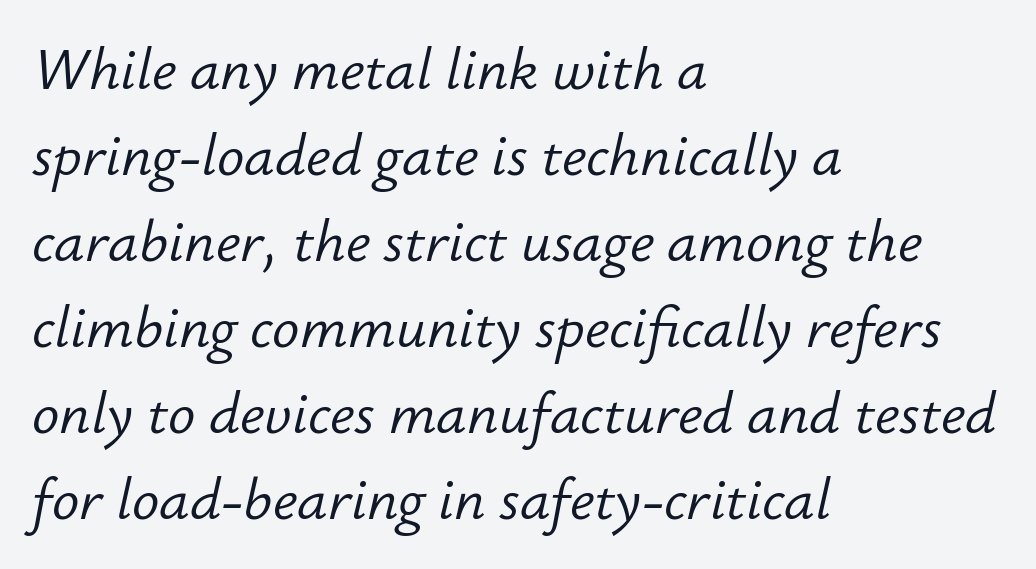
The horizontal fit of the characters is conventional and even. Clear beneath every line of the passage. Character widths vary here, with narrow letters taking less room than wide ones. These lines stack with their left ends in a neat column. These lines sit exactly where default settings would place them.
